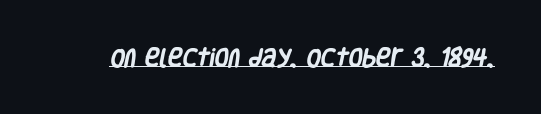
The sample's only ornament is a line tracing under the words. Heavy-handed strokes throughout: this text is bold. Tracking here is standard; glyphs follow each other at the usual distance.
